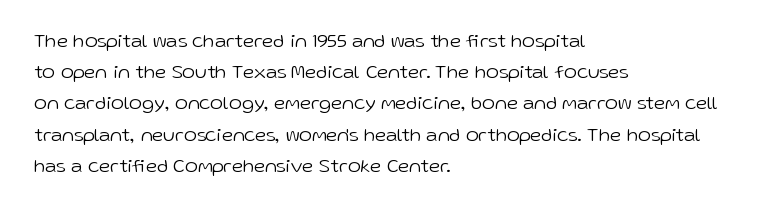
Q: Is the text bold? A: No.
Q: Is the text italic (slanted)? A: No, it is upright.
Q: Is the text underlined? A: No.
Q: How is the paragraph aligned? A: Left-aligned.
Q: Is the spacing between letters normal or unusually wide? A: Normal.
Q: Is the spacing between lines tight, normal or loose? A: Normal.
